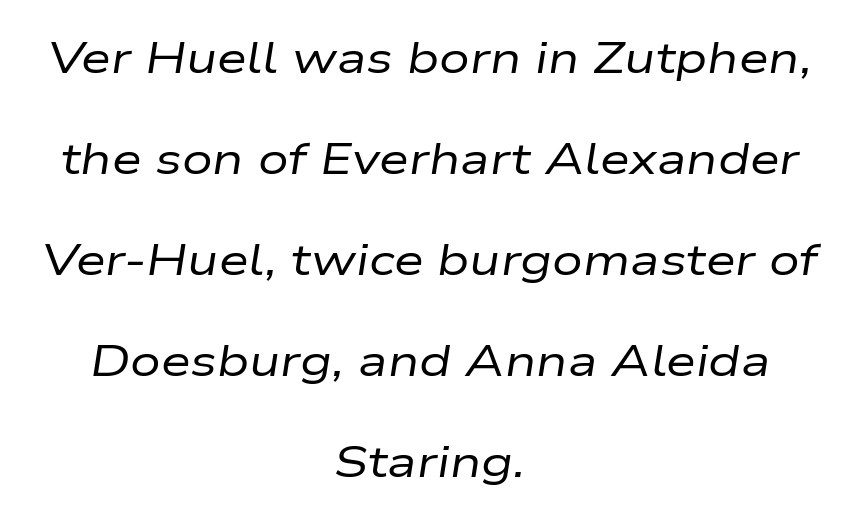
The typeface has the unassuming heft of standard copy or less. You could call the tracking neutral — neither tight nor loose. A typesetter would mark this as italic. The letters advance in unequal steps, a hallmark of proportional type. Descenders hang freely into open space.
